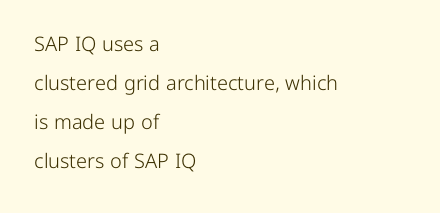
No extra tracking has been applied to these lines. Anything drawn beneath the words? Only blank space. Stroke mass is kept to a normal reading level or below. In CSS terms this would be text-align: left. Line spacing here is loose. A typesetter would mark this as roman, not italic.
